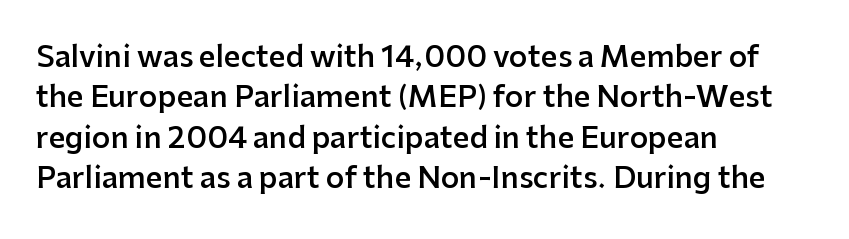
Rendered with straight, roman letterforms. Bare-footed words on every line. How would I describe the line gaps? Plain and ordinary. Here the glyphs are tracked normally, forming tight word shapes. Weight: semibold (demi).
